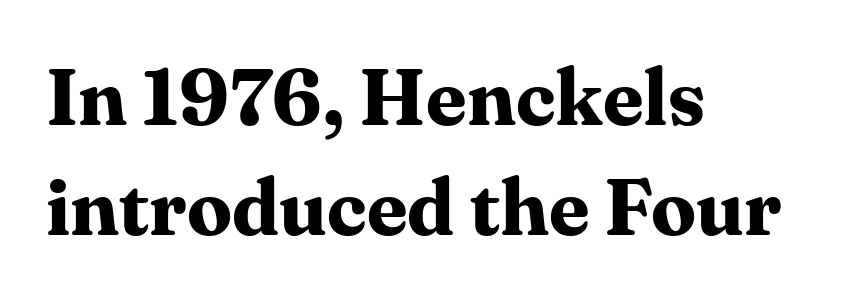
Varying glyph widths throughout — classic text-font behaviour. Check where the strokes stop: tiny serifs finish them off. Inter-character spacing is left at the font's built-in metrics. As a designer I'd log this as weight 700, bold.
